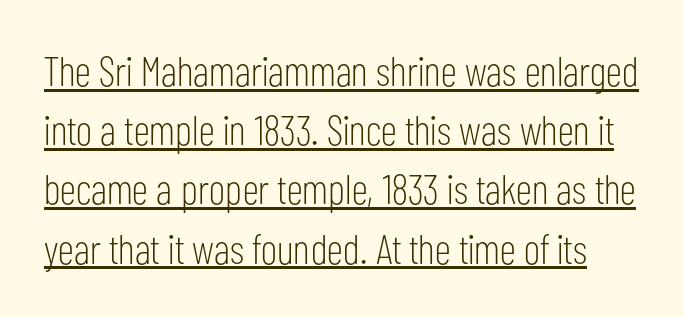
Q: Is the text bold? A: No.
Q: Is the text italic (slanted)? A: No, it is upright.
Q: Is the typeface a serif or a sans-serif typeface? A: Sans-serif.
Q: Is the text underlined? A: Yes.
Q: Is the spacing between letters normal or unusually wide? A: Normal.
Q: Is the spacing between lines tight, normal or loose? A: Normal.
Q: Width (condensed, normal, or wide)? A: Condensed.
Q: Stroke contrast? A: Low.
Q: x-height? A: Medium.
Q: Monospaced? A: No.
